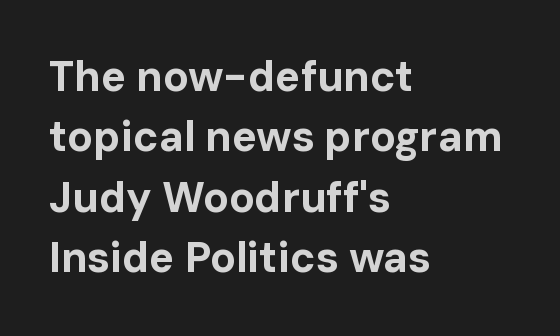
{"serif": "no", "italic": "no", "bold": "yes", "weight": "bold", "width": "normal", "stroke_contrast": "low", "x_height": "medium", "monospaced": "no", "underline": "no", "align": "left", "line_spacing": "normal", "line_spacing_ratio": 1.44, "letter_spacing": "normal", "letter_spacing_em": 0.0, "glyph_px": 42}
